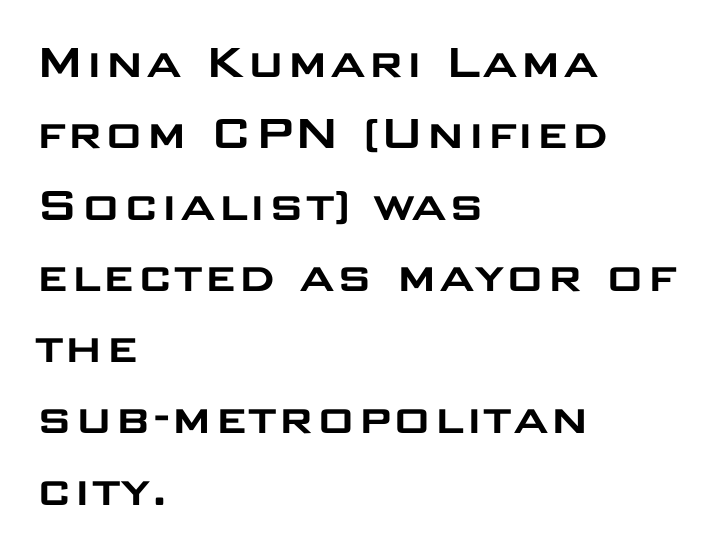
{"serif": "no", "italic": "no", "width": "wide", "stroke_contrast": "low", "x_height": "large", "monospaced": "no", "underline": "no", "align": "left", "line_spacing": "normal", "line_spacing_ratio": 1.32, "letter_spacing": "normal", "letter_spacing_em": 0.0, "glyph_px": 54}
